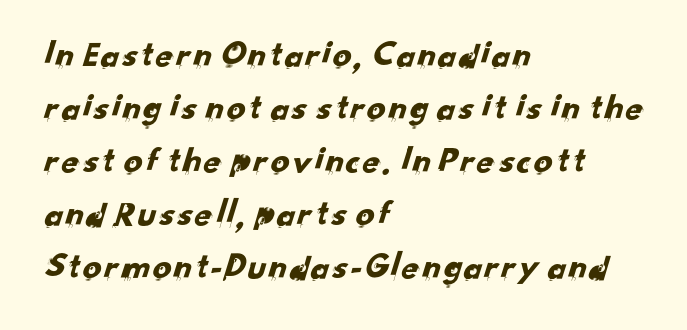
Q: Is the typeface a serif or a sans-serif typeface? A: Sans-serif.
Q: Is the text underlined? A: No.
Q: How is the paragraph aligned? A: Left-aligned.
Q: Is the spacing between letters normal or unusually wide? A: Normal.
Q: Is the spacing between lines tight, normal or loose? A: Normal.
Q: Width (condensed, normal, or wide)? A: Normal.
Q: Stroke contrast? A: Low.
Q: x-height? A: Small.
Q: Monospaced? A: No.
